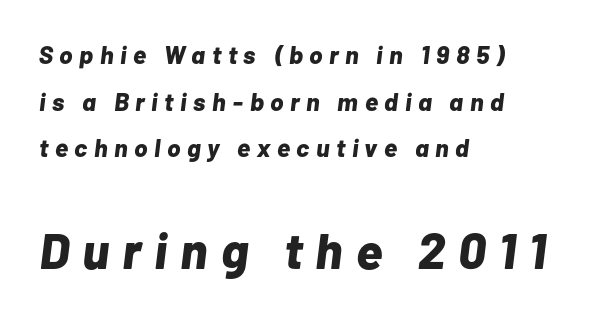
A typesetter would call this proportional, since set widths differ per character. Anything drawn beneath the words? Only blank space. Summary of weight: heavy, a full bold. The typesetter chose a ragged-right arrangement here. Here the second block reads like a headline and the first like body copy. Slanted lettering throughout.
